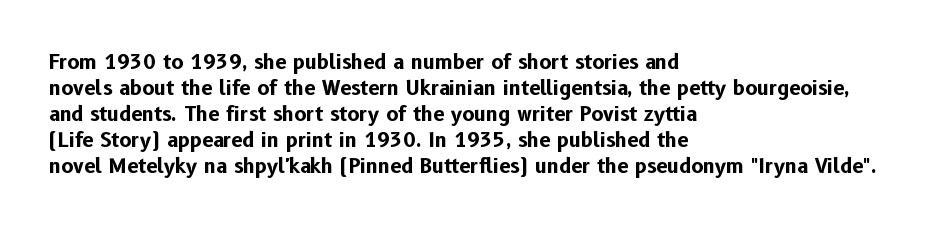
The image shows 20 px bold type, upright; set left-aligned, normal line spacing (1.3x), normal letter spacing, not underlined.
